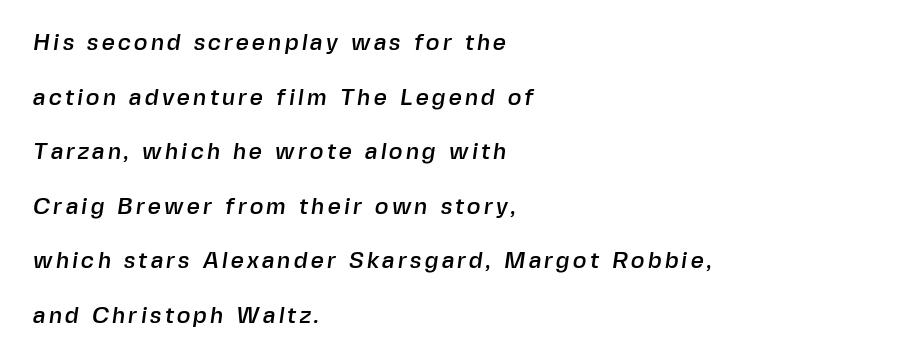
{"underline": "no", "align": "left", "line_spacing": "loose", "line_spacing_ratio": 2.37, "glyph_px": 23}
